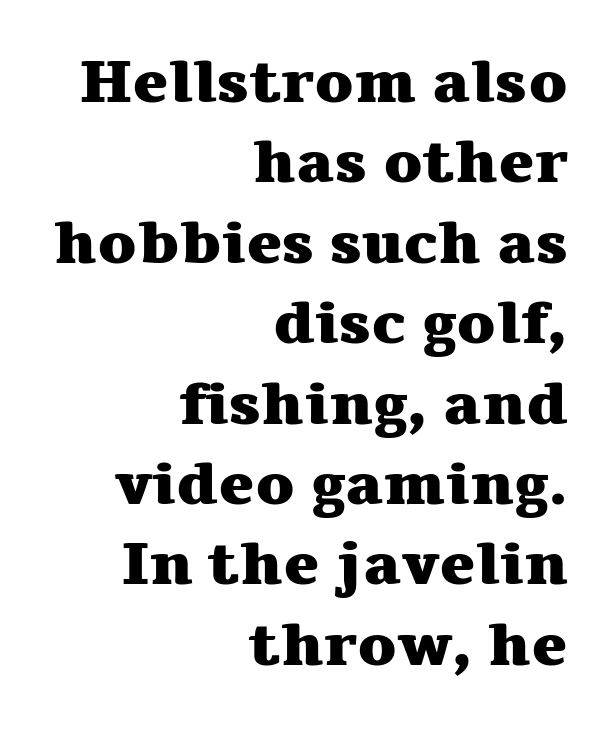
{"serif": "yes", "italic": "no", "bold": "yes", "weight": "heavy", "width": "wide", "stroke_contrast": "medium", "x_height": "medium", "monospaced": "no", "underline": "no", "align": "right", "line_spacing": "normal", "line_spacing_ratio": 1.34, "letter_spacing": "normal", "letter_spacing_em": 0.0, "glyph_px": 60}
